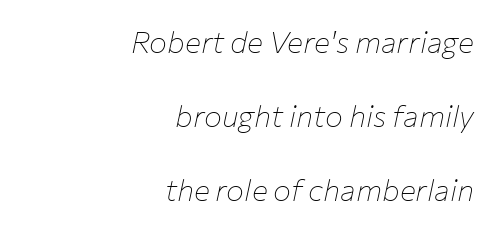
Q: Is the text bold? A: No.
Q: Is the text italic (slanted)? A: Yes, it leans right by about 12 degrees.
Q: Is the text underlined? A: No.
Q: How is the paragraph aligned? A: Right-aligned.
Q: Is the spacing between letters normal or unusually wide? A: Normal.
Q: Is the spacing between lines tight, normal or loose? A: Loose.
Q: Width (condensed, normal, or wide)? A: Normal.
Q: Stroke contrast? A: Low.
Q: x-height? A: Medium.
Q: Monospaced? A: No.
